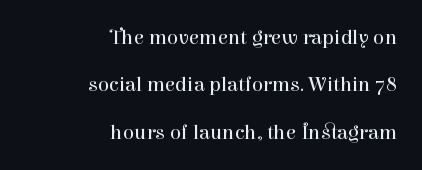
The image shows 21 px text type, upright; set right-aligned, loose line spacing (2.26x), normal letter spacing, not underlined.
